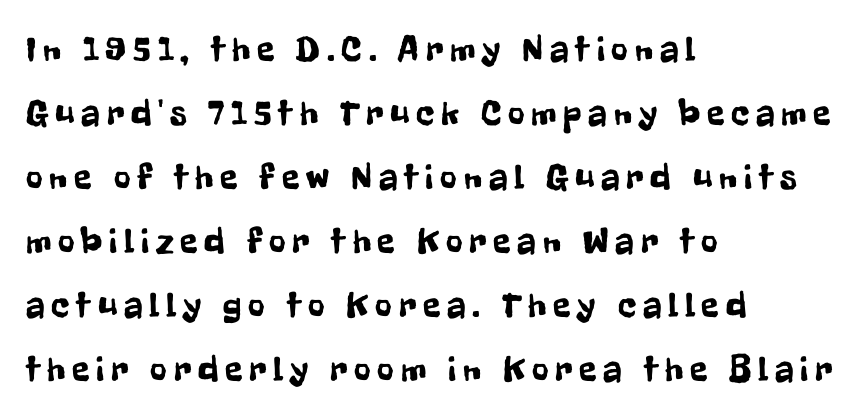
Q: Is the text italic (slanted)? A: No, it is upright.
Q: Is the typeface a serif or a sans-serif typeface? A: Sans-serif.
Q: Is the text underlined? A: No.
Q: How is the paragraph aligned? A: Left-aligned.
Q: Width (condensed, normal, or wide)? A: Condensed.
Q: Stroke contrast? A: Low.
Q: x-height? A: Medium.
Q: Monospaced? A: No.
